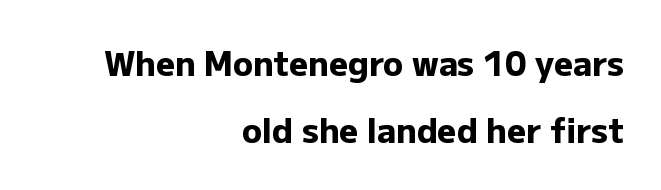
{"serif": "no", "italic": "no", "bold": "yes", "weight": "heavy", "width": "normal", "stroke_contrast": "low", "x_height": "medium", "monospaced": "no", "underline": "no", "align": "right", "line_spacing": "loose", "line_spacing_ratio": 2.03, "letter_spacing": "normal", "letter_spacing_em": 0.0, "glyph_px": 33}
